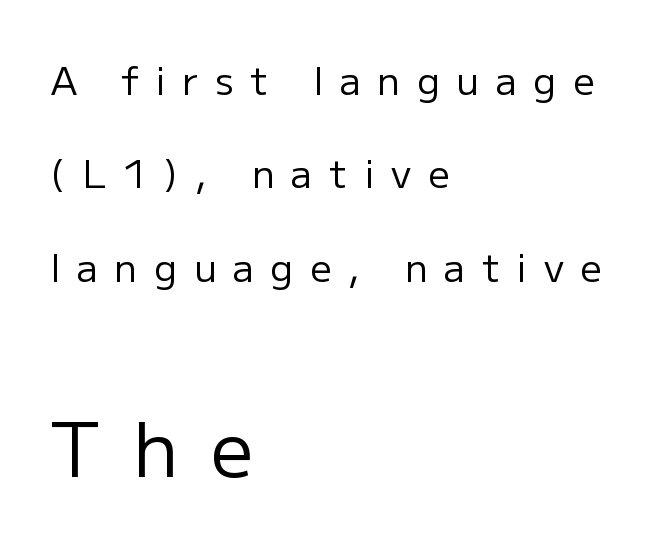
This rendering features lettering with no underline. Summary of weight: not heavy and not bold. The letters advance in unequal steps, a hallmark of proportional type. The face used here is rendered with a markedly widened letterfit. The typography opts for an upright posture over an oblique one. To sum up the face: it is a sans, with no serifs.
